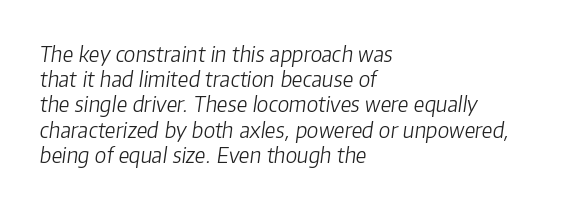
{"italic": "yes", "lean": "right", "slant_degrees": 8, "bold": "no", "underline": "no", "align": "left", "line_spacing_ratio": 1.2, "letter_spacing": "normal", "letter_spacing_em": 0.0, "glyph_px": 21}
